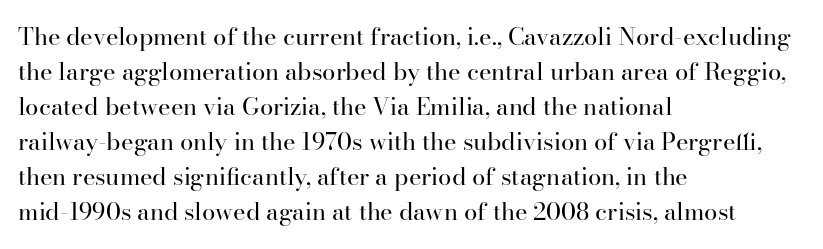
No word sits above an underline. This is the regular roman posture of the typeface. The lines in this sample share a left origin and differ only in where they stop. Successive baselines arrive at the customary interval.
